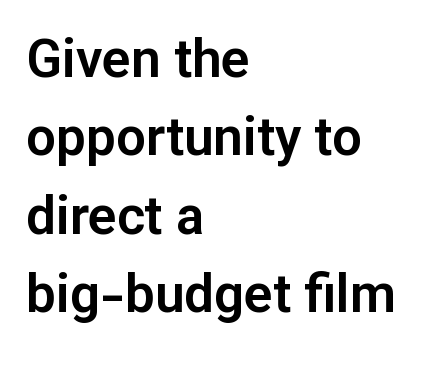
No word sits above an underline. The lettering holds an erect, upright posture throughout. The ragged edge is on the right, which tells us the setting is flush left. Typographically, this falls in the sans-serif category. The rendering uses natural spacing where letterforms have individual widths.
